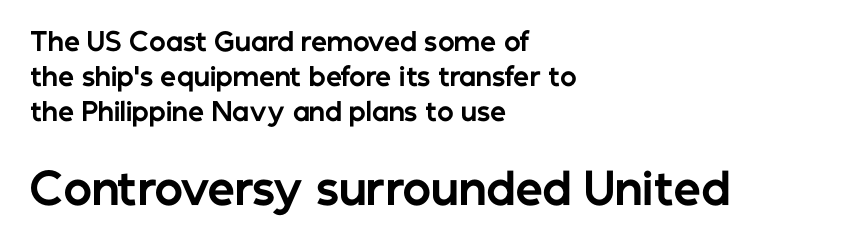
{"serif": "no", "italic": "no", "bold": "yes", "weight": "bold", "width": "normal", "stroke_contrast": "low", "x_height": "medium", "monospaced": "no", "underline": "no", "align": "left", "line_spacing": "normal", "line_spacing_ratio": 1.4, "letter_spacing": "normal", "letter_spacing_em": 0.0, "larger_block": "second", "size_ratio": 1.72, "glyph_px": 43}
